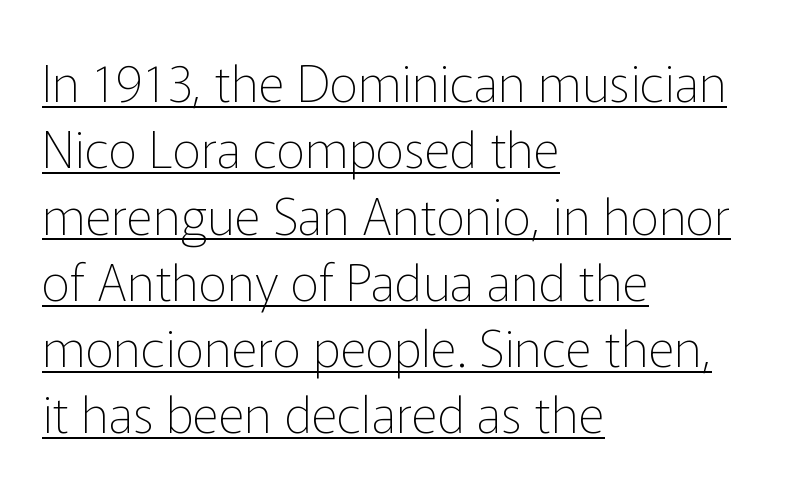
Q: Is the text bold? A: No.
Q: Is the text italic (slanted)? A: No, it is upright.
Q: Is the typeface a serif or a sans-serif typeface? A: Sans-serif.
Q: Is the text underlined? A: Yes.
Q: How is the paragraph aligned? A: Left-aligned.
Q: Is the spacing between letters normal or unusually wide? A: Normal.
Q: Is the spacing between lines tight, normal or loose? A: Normal.
Q: Width (condensed, normal, or wide)? A: Normal.
Q: Stroke contrast? A: Low.
Q: x-height? A: Medium.
Q: Monospaced? A: No.
